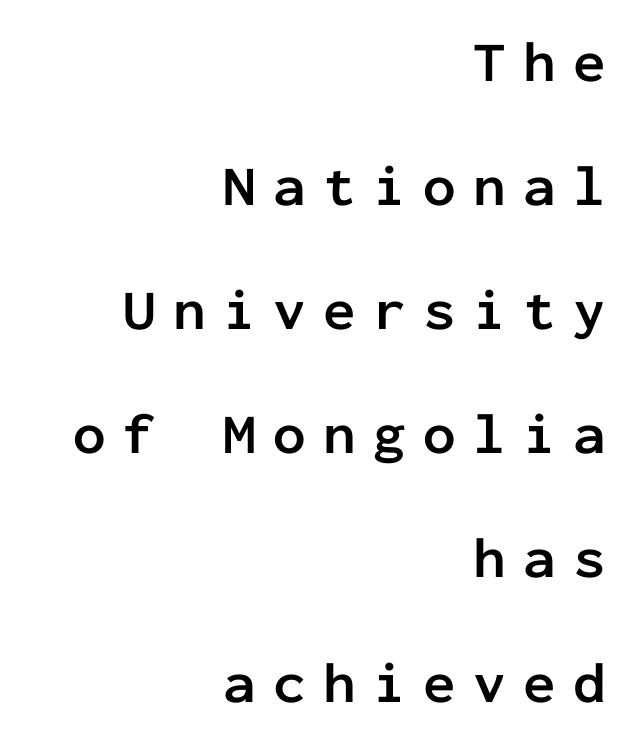
Q: Is the text bold? A: Yes.
Q: Is the text italic (slanted)? A: No, it is upright.
Q: Is the typeface a serif or a sans-serif typeface? A: Sans-serif.
Q: Is the text underlined? A: No.
Q: How is the paragraph aligned? A: Right-aligned.
Q: Is the spacing between letters normal or unusually wide? A: Unusually wide.
Q: Is the spacing between lines tight, normal or loose? A: Loose.
Q: Width (condensed, normal, or wide)? A: Normal.
Q: Stroke contrast? A: Low.
Q: x-height? A: Medium.
Q: Monospaced? A: Yes.
